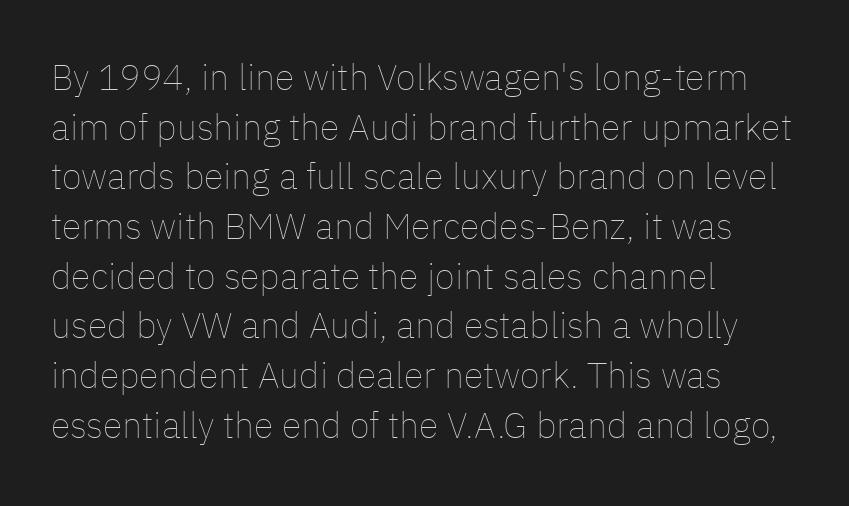
The image shows 36 px thin type, upright; set left-aligned, normal line spacing (1.38x), normal letter spacing, not underlined; low stroke contrast and a medium x-height.
